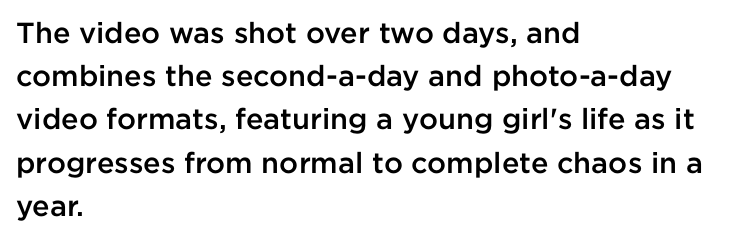
No feet cap the strokes, marking this as sans-serif type. This block has exactly the height ordinary leading produces. Decoration check: the copy has no underline. Think of a printed novel: that variable character pitch is what you see here.
